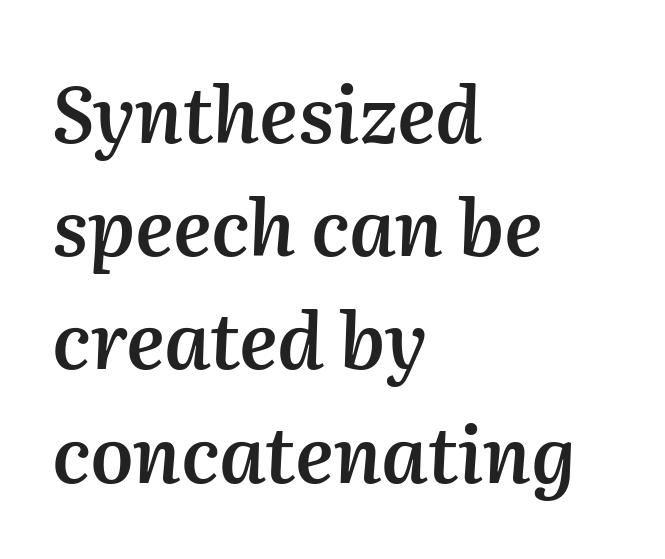
Q: Is the text bold? A: Semi-bold.
Q: Is the text italic (slanted)? A: Yes, it leans right by about 2 degrees.
Q: Is the text underlined? A: No.
Q: How is the paragraph aligned? A: Left-aligned.
Q: Is the spacing between letters normal or unusually wide? A: Normal.
Q: Is the spacing between lines tight, normal or loose? A: Normal.
Q: Width (condensed, normal, or wide)? A: Normal.
Q: Stroke contrast? A: Medium.
Q: x-height? A: Medium.
Q: Monospaced? A: No.
